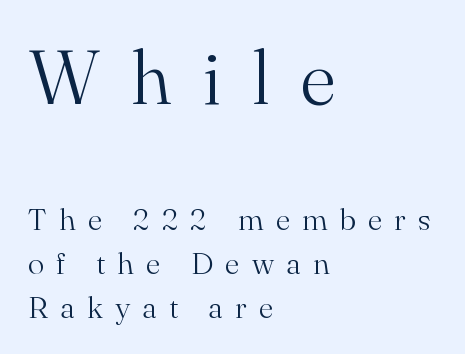
{"serif": "yes", "italic": "no", "bold": "no", "weight": "light", "width": "normal", "stroke_contrast": "medium", "x_height": "small", "monospaced": "no", "underline": "no", "align": "left", "line_spacing": "normal", "line_spacing_ratio": 1.42, "letter_spacing": "wide", "letter_spacing_em": 0.39, "larger_block": "first", "size_ratio": 2.48, "glyph_px": 77}
